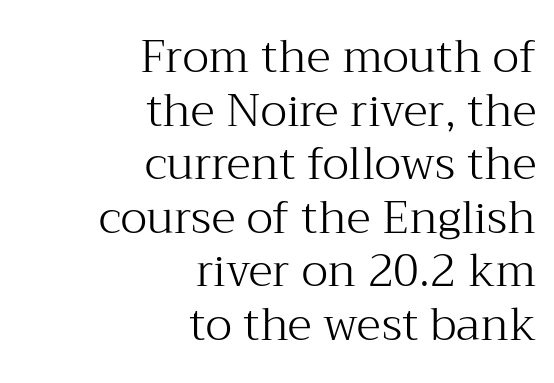
Q: Is the text bold? A: No.
Q: Is the text italic (slanted)? A: No, it is upright.
Q: Is the typeface a serif or a sans-serif typeface? A: Serif.
Q: Is the text underlined? A: No.
Q: How is the paragraph aligned? A: Right-aligned.
Q: Is the spacing between letters normal or unusually wide? A: Normal.
Q: Width (condensed, normal, or wide)? A: Normal.
Q: Stroke contrast? A: Medium.
Q: x-height? A: Medium.
Q: Monospaced? A: No.
